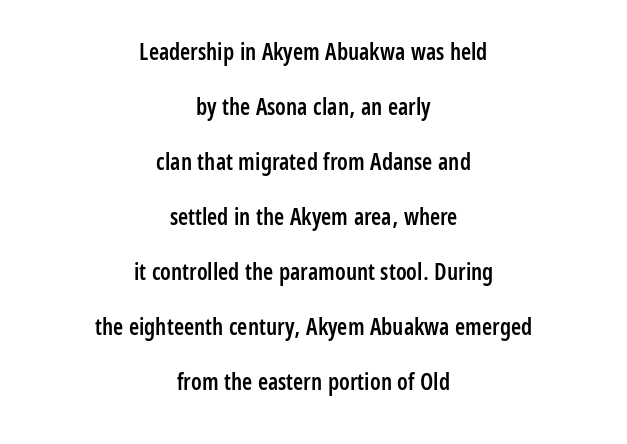
{"italic": "no", "bold": "semi", "underline": "no", "align": "center", "line_spacing": "loose", "line_spacing_ratio": 2.39, "letter_spacing": "normal", "letter_spacing_em": 0.0, "glyph_px": 23}
